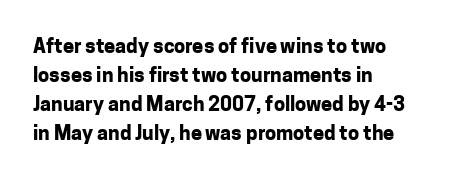
The image shows 20 px bold type, upright; set left-aligned, normal line spacing (1.45x), normal letter spacing, not underlined.
